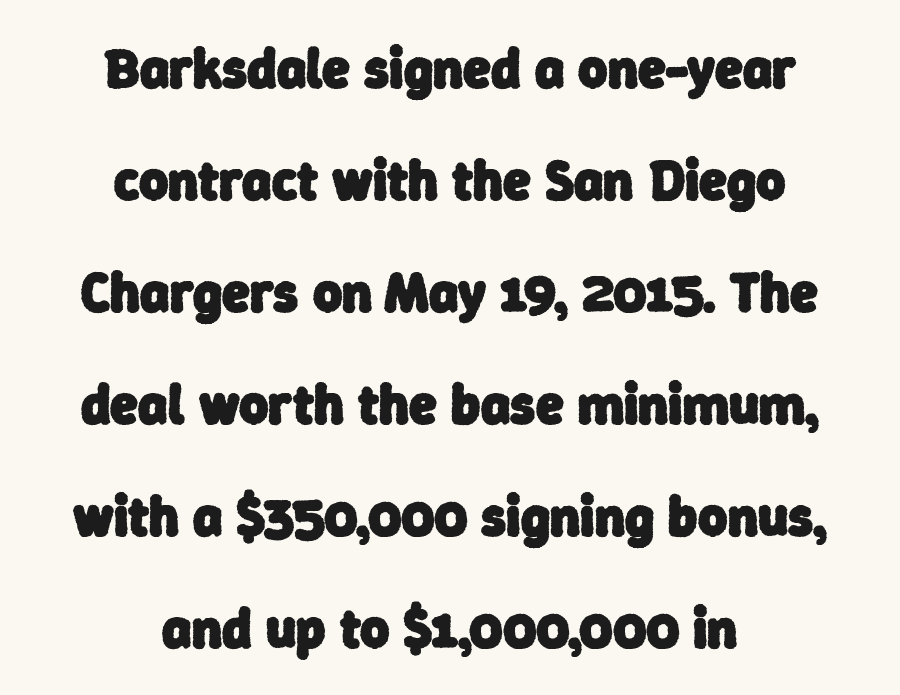
Has an underline been added? It has not. The font family rendered here belongs to the sans-serif group. On the weight axis this lands at bold, roughly 700. The rendering uses natural spacing where letterforms have individual widths.
